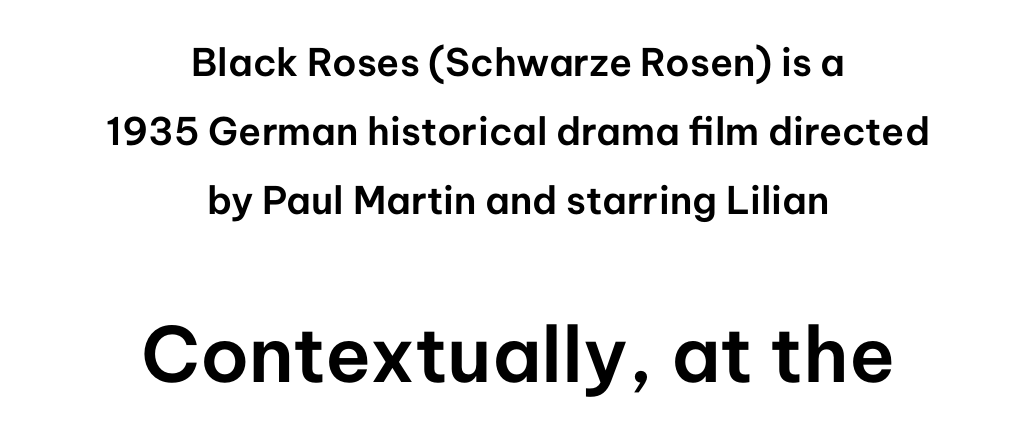
Q: Is the text italic (slanted)? A: No, it is upright.
Q: Is the typeface a serif or a sans-serif typeface? A: Sans-serif.
Q: Is the text underlined? A: No.
Q: How is the paragraph aligned? A: Centered.
Q: Is the spacing between letters normal or unusually wide? A: Normal.
Q: Which block of text is set in a larger size, the first (top) or the second (bottom)? A: The second (bottom) one.
Q: Width (condensed, normal, or wide)? A: Normal.
Q: Stroke contrast? A: Low.
Q: x-height? A: Medium.
Q: Monospaced? A: No.
